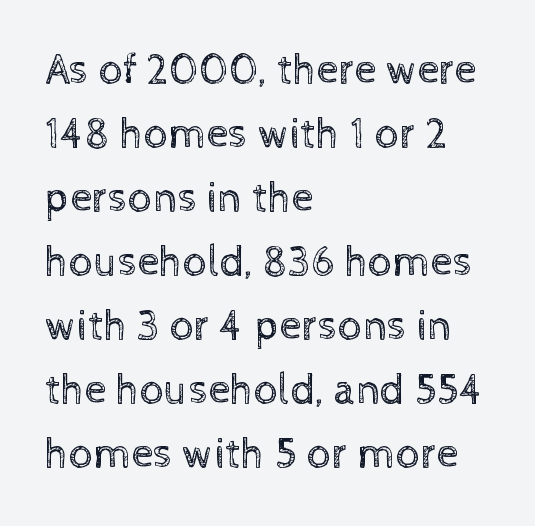
{"italic": "no", "bold": "no", "weight": "regular", "width": "normal", "x_height": "medium", "monospaced": "no", "underline": "no", "align": "left", "line_spacing": "normal", "line_spacing_ratio": 1.49, "letter_spacing": "normal", "letter_spacing_em": 0.0, "glyph_px": 43}
